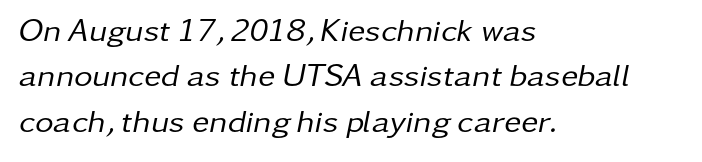
Q: Is the text bold? A: No.
Q: Is the text italic (slanted)? A: Yes, it leans right by about 11 degrees.
Q: Is the text underlined? A: No.
Q: How is the paragraph aligned? A: Left-aligned.
Q: Is the spacing between letters normal or unusually wide? A: Normal.
Q: Is the spacing between lines tight, normal or loose? A: Normal.
Q: Width (condensed, normal, or wide)? A: Normal.
Q: Stroke contrast? A: Low.
Q: x-height? A: Medium.
Q: Monospaced? A: No.
